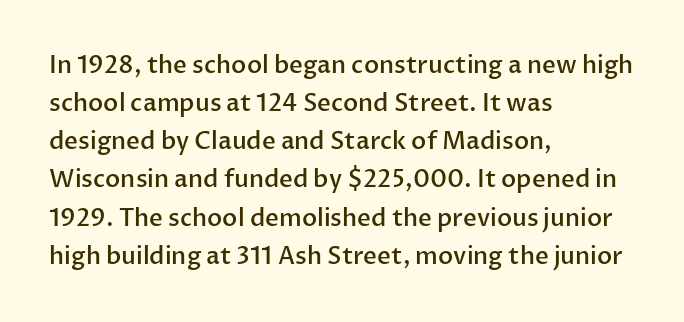
When letters stand straight like this, we call the style roman or upright. Look at the stroke-to-counter ratio: somewhat heavy, a semibold. Any mark beneath the type? The region is blank. The passage shown stacks its lines at a standard gap. No extra tracking has been applied to these lines.
